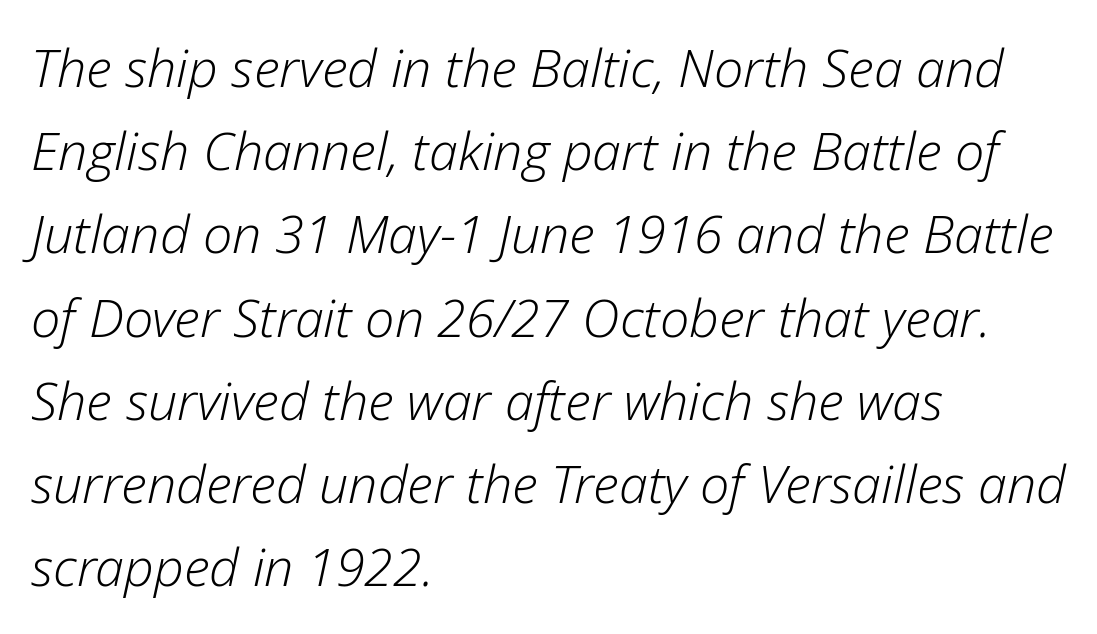
The image shows 52 px light type, italic (leaning right); set left-aligned, normal line spacing (1.6x), normal letter spacing, not underlined; low stroke contrast and a medium x-height.
